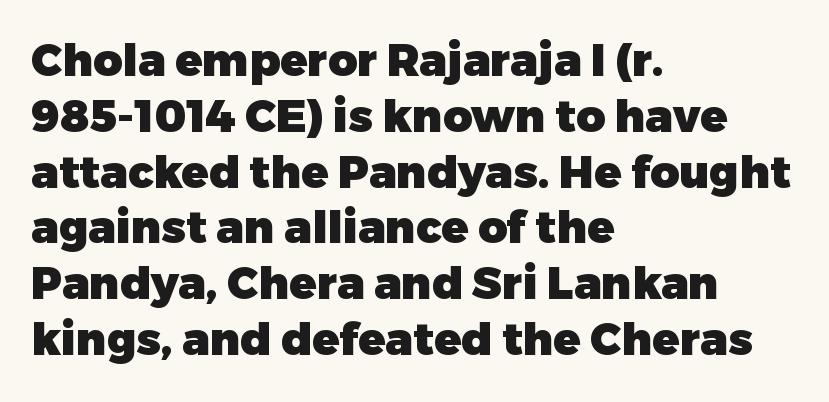
Strokes here are thick enough to call this a true bold. The typography opts for an upright posture over an oblique one. Is this a fixed-width face? No — the glyphs have proportional, varying widths. The space directly below the letters is spotless. Casual observation: everything's shoved over to the left. These lines are composed in type without serifs.
